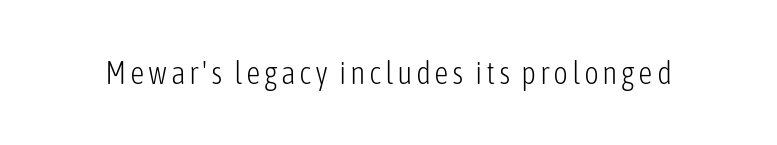
A typesetter would label this face a sans. The characters are drawn with everyday or finer stroke widths. The string is rendered with underlining switched off. It's the straight-up-and-down kind of type. Each letter keeps its own natural width here, so spacing adapts to shape.
